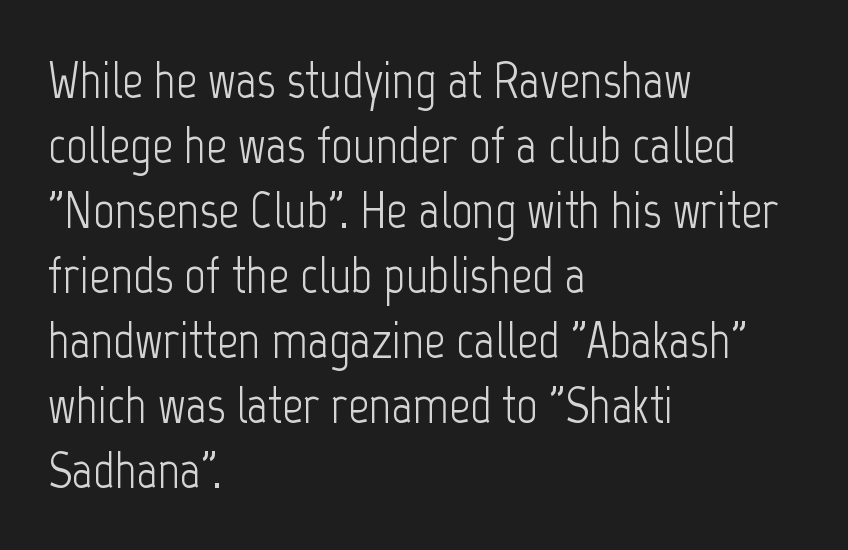
The gaps between neighbouring characters are ordinary and unremarkable. It's the straight-up-and-down kind of type. This sample has the flowing, uneven cadence of proportional lettering. The characters display no serif detailing; their extremities are plain. What's the leading like? Ordinary, nothing unusual. Type without underlining.
